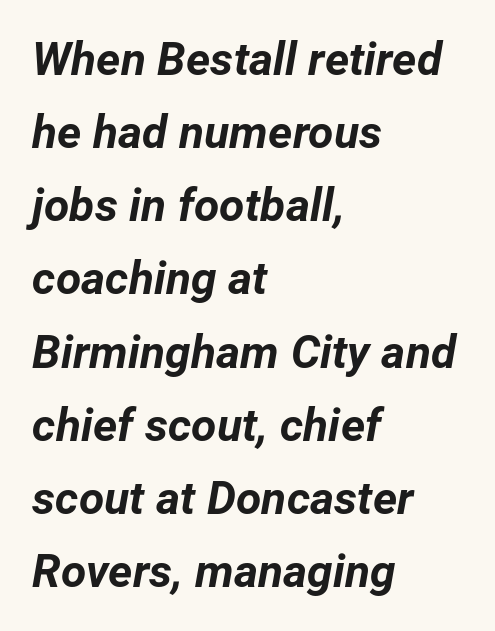
The image shows 46 px bold type, italic (leaning right); set left-aligned, normal line spacing (1.59x), normal letter spacing, not underlined; low stroke contrast and a medium x-height.
